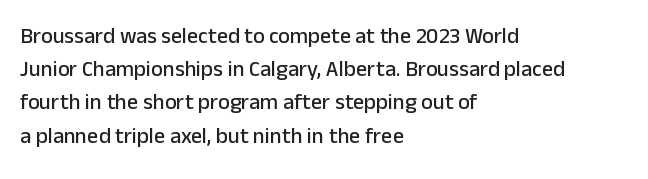
The image shows 22 px text type, upright; set left-aligned, normal line spacing (1.51x), normal letter spacing, not underlined.
